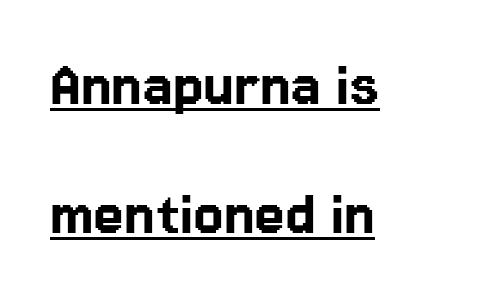
Q: Is the text italic (slanted)? A: No, it is upright.
Q: Is the typeface a serif or a sans-serif typeface? A: Sans-serif.
Q: Is the text underlined? A: Yes.
Q: How is the paragraph aligned? A: Left-aligned.
Q: Is the spacing between letters normal or unusually wide? A: Normal.
Q: Width (condensed, normal, or wide)? A: Normal.
Q: Stroke contrast? A: Low.
Q: x-height? A: Medium.
Q: Monospaced? A: No.
